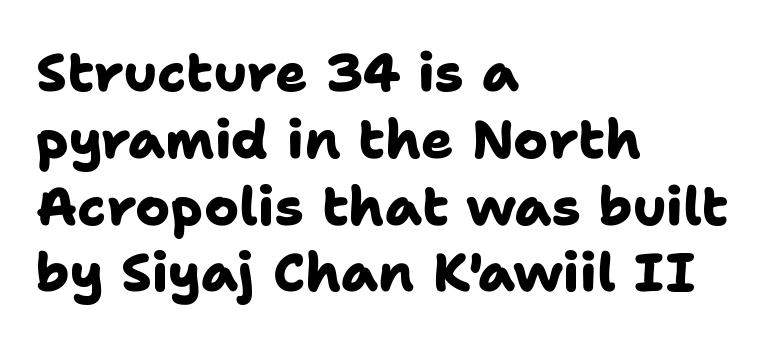
Q: Is the text bold? A: Yes.
Q: Is the typeface a serif or a sans-serif typeface? A: Sans-serif.
Q: Is the text underlined? A: No.
Q: How is the paragraph aligned? A: Left-aligned.
Q: Is the spacing between letters normal or unusually wide? A: Normal.
Q: Is the spacing between lines tight, normal or loose? A: Normal.
Q: Width (condensed, normal, or wide)? A: Normal.
Q: Stroke contrast? A: Low.
Q: x-height? A: Medium.
Q: Monospaced? A: No.
